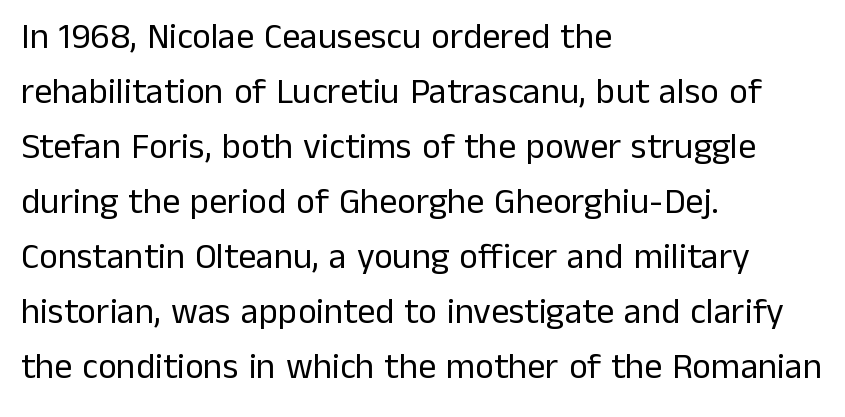
The rows are spaced the way most documents space them. Is the stroke heavy? The answer is a plain regular-or-lighter. Looks like regular typesetting: each glyph gets only the width it needs. The rag falls on the right side of this text block. The passage shown is not underscored anywhere.
